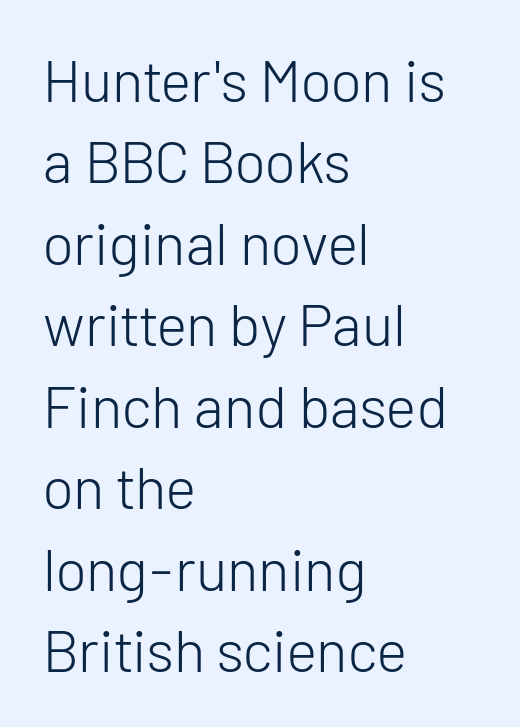
{"serif": "no", "italic": "no", "bold": "no", "weight": "light", "width": "normal", "stroke_contrast": "low", "x_height": "medium", "monospaced": "no", "underline": "no", "align": "left", "line_spacing": "normal", "line_spacing_ratio": 1.38, "letter_spacing": "normal", "letter_spacing_em": 0.0, "glyph_px": 59}
